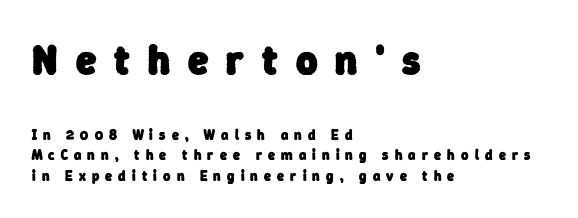
{"serif": "no", "bold": "yes", "weight": "heavy", "width": "normal", "stroke_contrast": "low", "x_height": "medium", "monospaced": "no", "underline": "no", "align": "left", "line_spacing": "normal", "line_spacing_ratio": 1.46, "letter_spacing": "wide", "letter_spacing_em": 0.44, "larger_block": "first", "size_ratio": 2.93, "glyph_px": 41}
